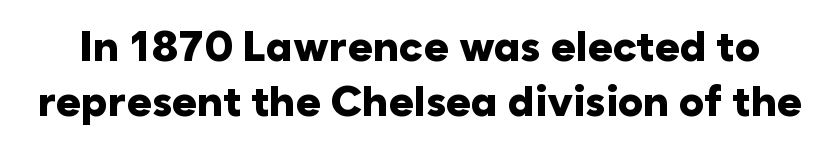
{"serif": "no", "italic": "no", "bold": "yes", "weight": "heavy", "width": "normal", "stroke_contrast": "low", "x_height": "medium", "monospaced": "no", "underline": "no", "line_spacing": "normal", "line_spacing_ratio": 1.31, "letter_spacing": "normal", "letter_spacing_em": 0.0, "glyph_px": 42}
